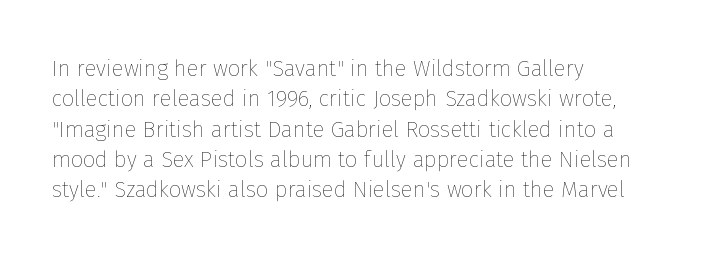
The image shows 22 px text type, upright; set left-aligned, normal line spacing (1.38x), normal letter spacing, not underlined.
